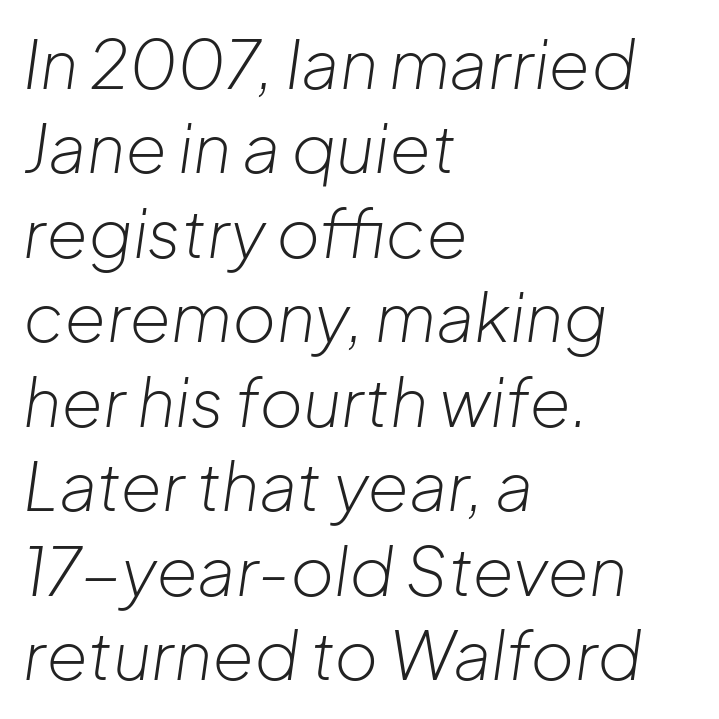
Q: Is the text bold? A: No.
Q: Is the text italic (slanted)? A: Yes, it leans right by about 8 degrees.
Q: Is the text underlined? A: No.
Q: How is the paragraph aligned? A: Left-aligned.
Q: Is the spacing between letters normal or unusually wide? A: Normal.
Q: Is the spacing between lines tight, normal or loose? A: Normal.
Q: Width (condensed, normal, or wide)? A: Normal.
Q: Stroke contrast? A: Low.
Q: x-height? A: Medium.
Q: Monospaced? A: No.
